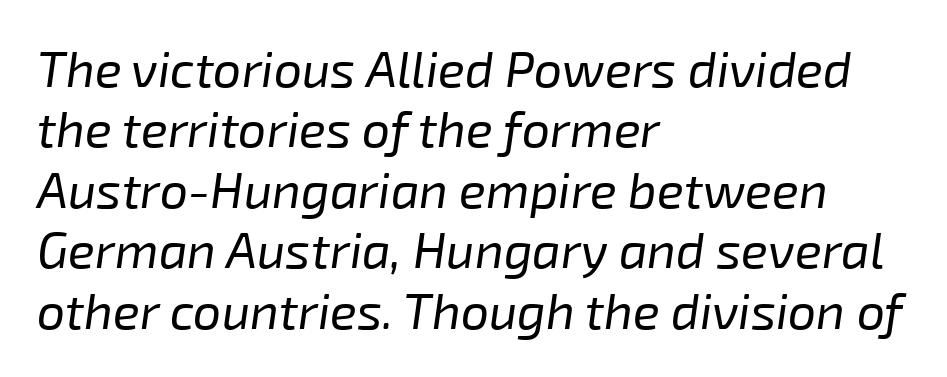
Nothing heavy about these letters — not bold at all. Compared with a centered layout, this one pins lines to the left instead. The face used here is proportionally spaced, like ordinary book or web type. Characters follow at the spacing the type designer built in. Type without underlining. Quick note: italic.
